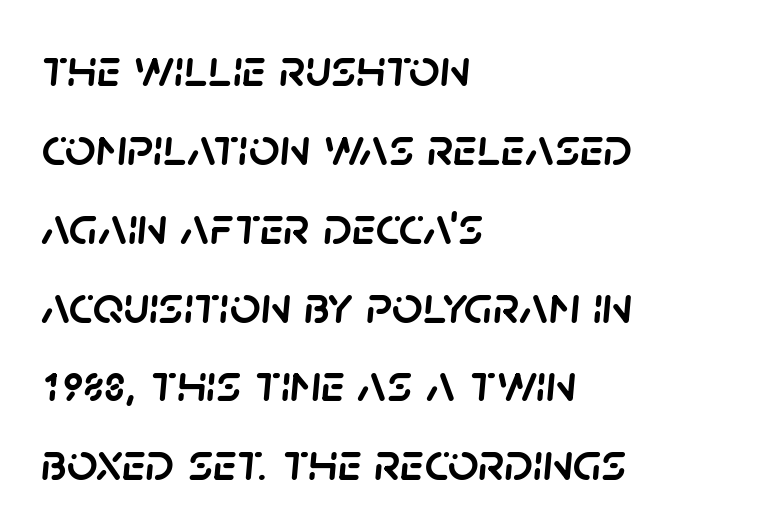
{"italic": "yes", "lean": "right", "slant_degrees": 5, "width": "normal", "stroke_contrast": "low", "x_height": "large", "monospaced": "no", "underline": "no", "align": "left", "line_spacing": "normal", "line_spacing_ratio": 1.46, "letter_spacing": "normal", "letter_spacing_em": 0.0, "glyph_px": 54}
